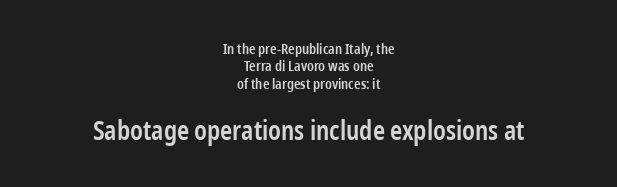
Q: Is the text bold? A: Semi-bold.
Q: Is the text italic (slanted)? A: No, it is upright.
Q: Is the text underlined? A: No.
Q: How is the paragraph aligned? A: Centered.
Q: Is the spacing between letters normal or unusually wide? A: Normal.
Q: Which block of text is set in a larger size, the first (top) or the second (bottom)? A: The second (bottom) one.
